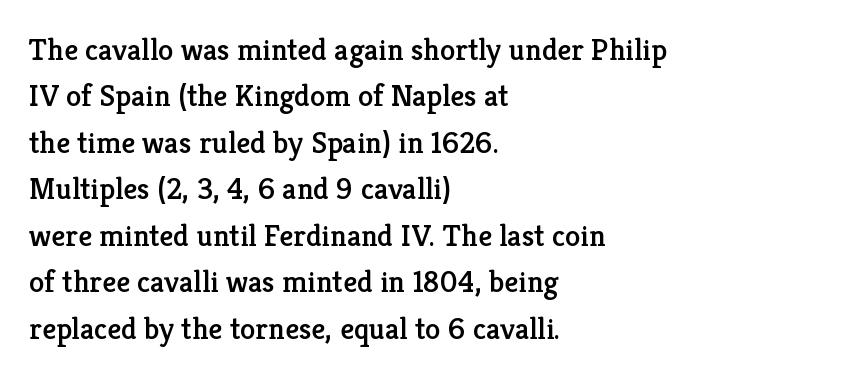
{"serif": "yes", "italic": "no", "width": "normal", "stroke_contrast": "low", "x_height": "medium", "monospaced": "no", "underline": "no", "align": "left", "line_spacing": "normal", "line_spacing_ratio": 1.5, "letter_spacing": "normal", "letter_spacing_em": 0.0, "glyph_px": 31}
